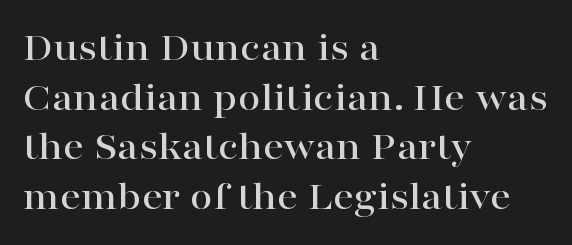
The passage shown is typed in a proportional face where columns would drift. A classic flush-left, rag-right setting is used for this passage. Rule under the text: the space is simply empty. Each letter's strokes conclude with small projecting serifs. The lettering holds an erect, upright posture throughout.
